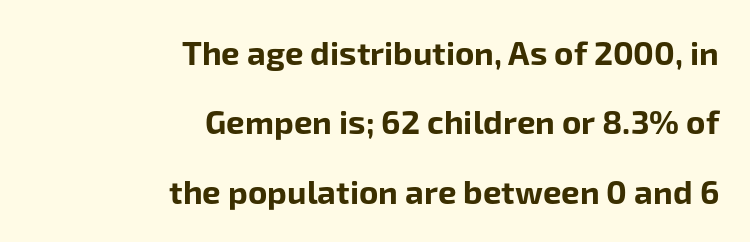
Q: Is the text bold? A: Yes.
Q: Is the text italic (slanted)? A: No, it is upright.
Q: Is the typeface a serif or a sans-serif typeface? A: Sans-serif.
Q: Is the text underlined? A: No.
Q: How is the paragraph aligned? A: Right-aligned.
Q: Is the spacing between letters normal or unusually wide? A: Normal.
Q: Is the spacing between lines tight, normal or loose? A: Loose.
Q: Width (condensed, normal, or wide)? A: Normal.
Q: Stroke contrast? A: Low.
Q: x-height? A: Medium.
Q: Monospaced? A: No.
